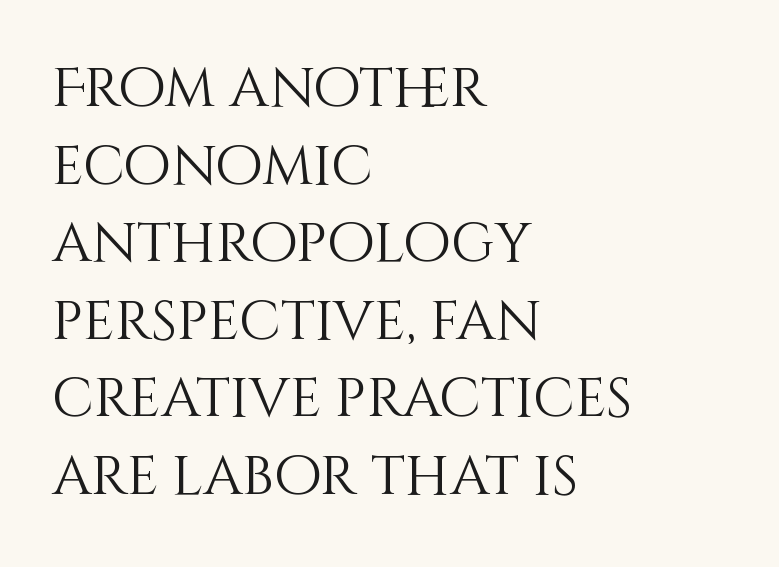
The image shows 55 px light type, upright; set left-aligned, normal line spacing (1.41x), normal letter spacing, not underlined; medium stroke contrast and a large x-height.
